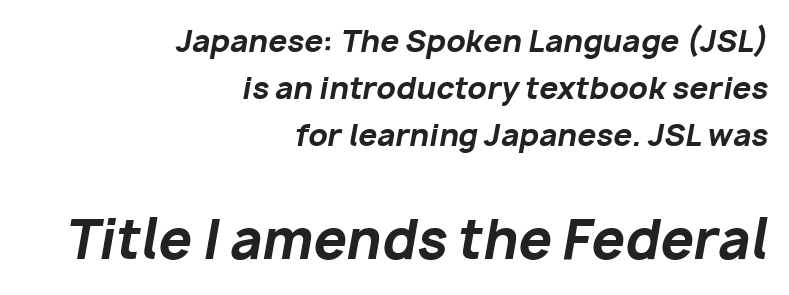
Q: Is the text bold? A: Yes.
Q: Is the text italic (slanted)? A: Yes, it leans right by about 10 degrees.
Q: Is the text underlined? A: No.
Q: How is the paragraph aligned? A: Right-aligned.
Q: Is the spacing between letters normal or unusually wide? A: Normal.
Q: Is the spacing between lines tight, normal or loose? A: Normal.
Q: Which block of text is set in a larger size, the first (top) or the second (bottom)? A: The second (bottom) one.
Q: Width (condensed, normal, or wide)? A: Normal.
Q: Stroke contrast? A: Low.
Q: x-height? A: Medium.
Q: Monospaced? A: No.
